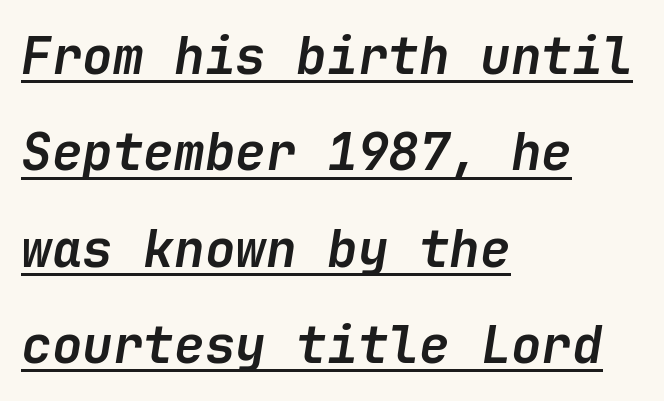
Underlining? Definitely there. Alignment: flush left. Compared with typical body copy, the letter spacing here is the same. Bold? Absolutely — the strokes are thick and heavy.
